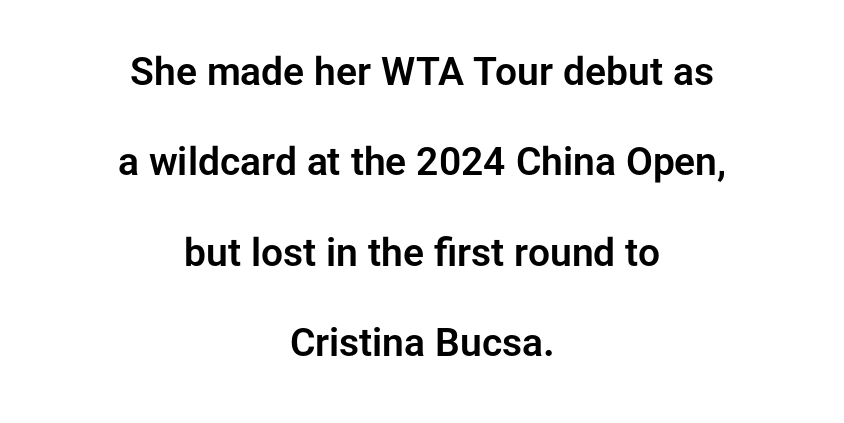
Q: Is the text italic (slanted)? A: No, it is upright.
Q: Is the typeface a serif or a sans-serif typeface? A: Sans-serif.
Q: Is the text underlined? A: No.
Q: How is the paragraph aligned? A: Centered.
Q: Is the spacing between letters normal or unusually wide? A: Normal.
Q: Is the spacing between lines tight, normal or loose? A: Loose.
Q: Width (condensed, normal, or wide)? A: Normal.
Q: Stroke contrast? A: Low.
Q: x-height? A: Medium.
Q: Monospaced? A: No.
